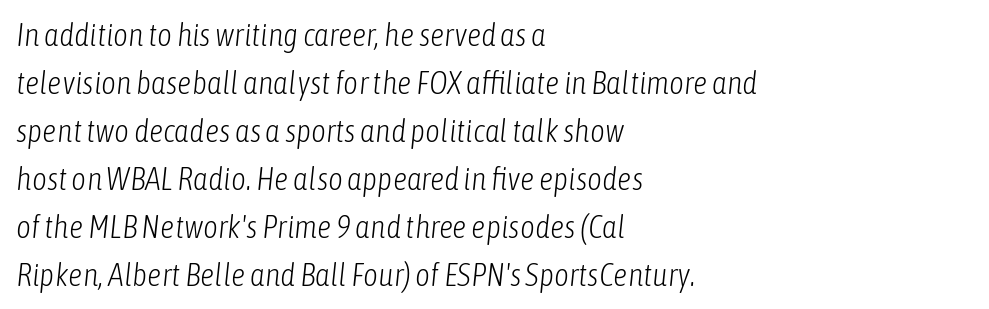
This sample has the flowing, uneven cadence of proportional lettering. The passage shown is not bold in any degree. Words float on clear page, feet unadorned. Glyph-to-glyph distance matches everyday printed text.
